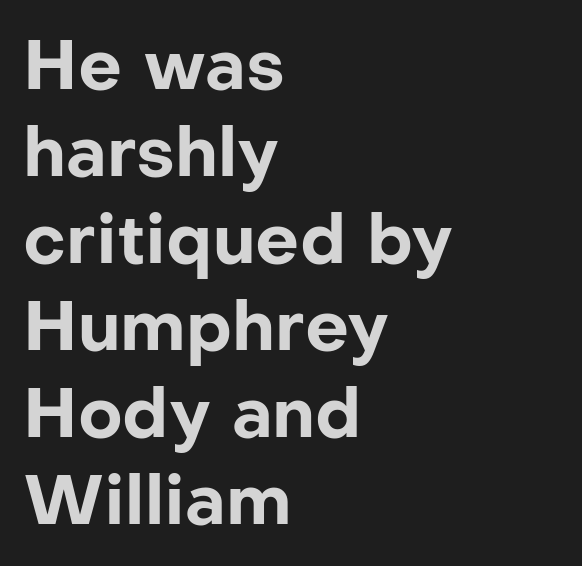
The image shows 69 px bold sans-serif type, upright; set left-aligned, normal line spacing (1.26x), normal letter spacing, not underlined; low stroke contrast and a medium x-height.
